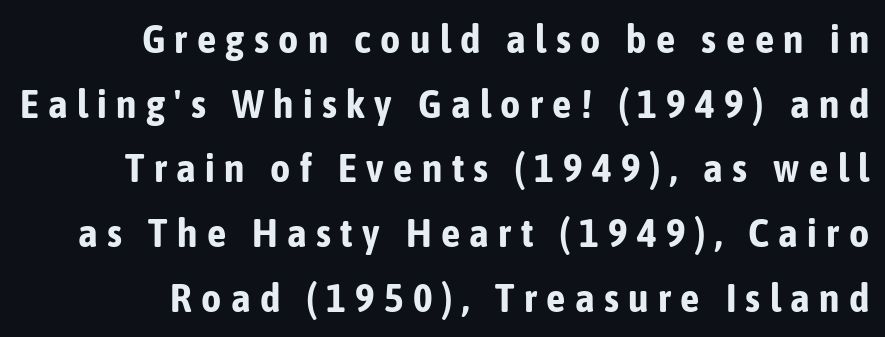
Posture: vertical. You could only call the tracking loose — the letters float apart. Each letter keeps its own natural width here, so spacing adapts to shape. A typesetter would call this leading conventional body-copy spacing.
